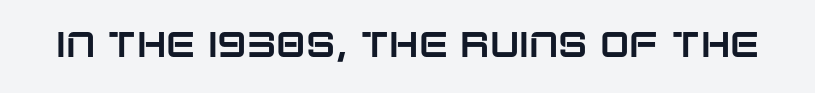
The image shows 35 px sans-serif type, upright; set normal letter spacing, not underlined; low stroke contrast and a large x-height.
